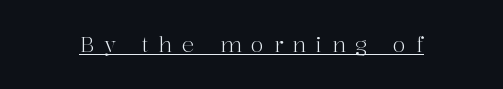
{"italic": "no", "bold": "no", "underline": "yes", "letter_spacing": "wide", "letter_spacing_em": 0.46, "glyph_px": 21}
